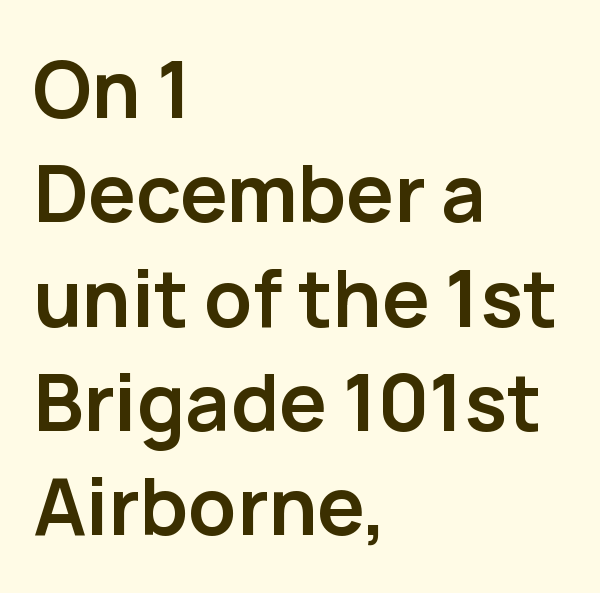
Q: Is the text bold? A: Yes.
Q: Is the text italic (slanted)? A: No, it is upright.
Q: Is the typeface a serif or a sans-serif typeface? A: Sans-serif.
Q: Is the text underlined? A: No.
Q: How is the paragraph aligned? A: Left-aligned.
Q: Is the spacing between letters normal or unusually wide? A: Normal.
Q: Is the spacing between lines tight, normal or loose? A: Normal.
Q: Width (condensed, normal, or wide)? A: Normal.
Q: Stroke contrast? A: Low.
Q: x-height? A: Medium.
Q: Monospaced? A: No.
